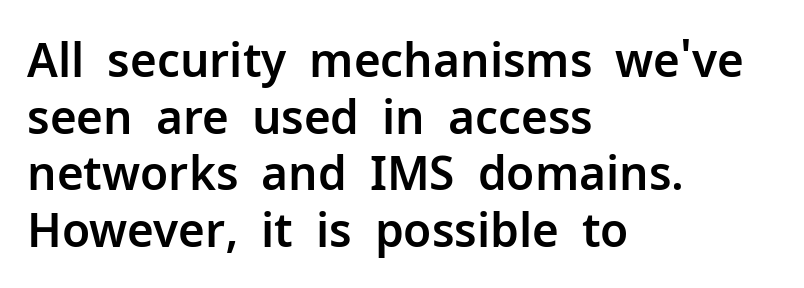
{"serif": "no", "italic": "no", "width": "normal", "stroke_contrast": "low", "x_height": "medium", "monospaced": "no", "underline": "no", "align": "left", "line_spacing_ratio": 1.23, "letter_spacing": "normal", "letter_spacing_em": 0.0, "glyph_px": 46}
